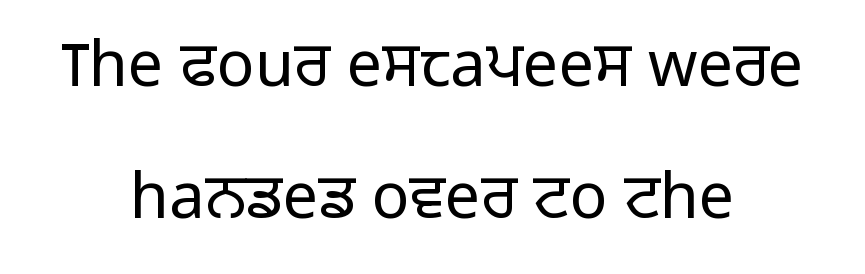
Q: Is the text bold? A: No.
Q: Is the text italic (slanted)? A: No, it is upright.
Q: Is the typeface a serif or a sans-serif typeface? A: Sans-serif.
Q: Is the text underlined? A: No.
Q: How is the paragraph aligned? A: Centered.
Q: Is the spacing between letters normal or unusually wide? A: Normal.
Q: Is the spacing between lines tight, normal or loose? A: Loose.
Q: Width (condensed, normal, or wide)? A: Normal.
Q: Stroke contrast? A: Low.
Q: x-height? A: Medium.
Q: Monospaced? A: No.
